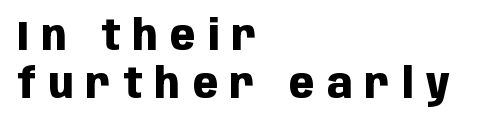
Set as a true bold cut, around the 700 mark. Note the varied advance widths — an 'i' is clearly narrower than an 'm'. This rendering uses left alignment, leaving the right contour irregular. This is sans-serif lettering, the kind often seen on screens and signage.
